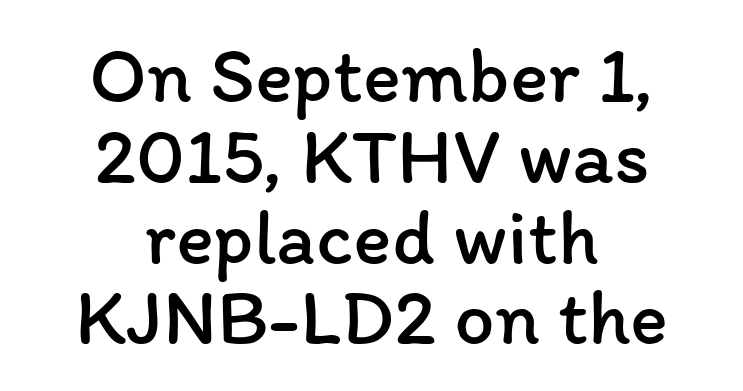
The image shows 80 px regular-weight type, upright; set centered, tight line spacing (1.01x), normal letter spacing, not underlined; low stroke contrast and a medium x-height.
